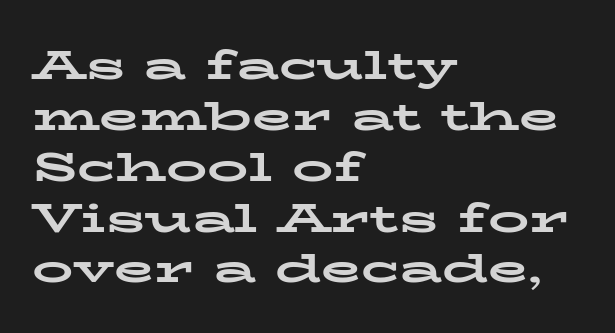
Q: Is the text bold? A: Yes.
Q: Is the text italic (slanted)? A: No, it is upright.
Q: Is the typeface a serif or a sans-serif typeface? A: Serif.
Q: Is the text underlined? A: No.
Q: How is the paragraph aligned? A: Left-aligned.
Q: Is the spacing between letters normal or unusually wide? A: Normal.
Q: Width (condensed, normal, or wide)? A: Wide.
Q: Stroke contrast? A: Low.
Q: x-height? A: Medium.
Q: Monospaced? A: No.
